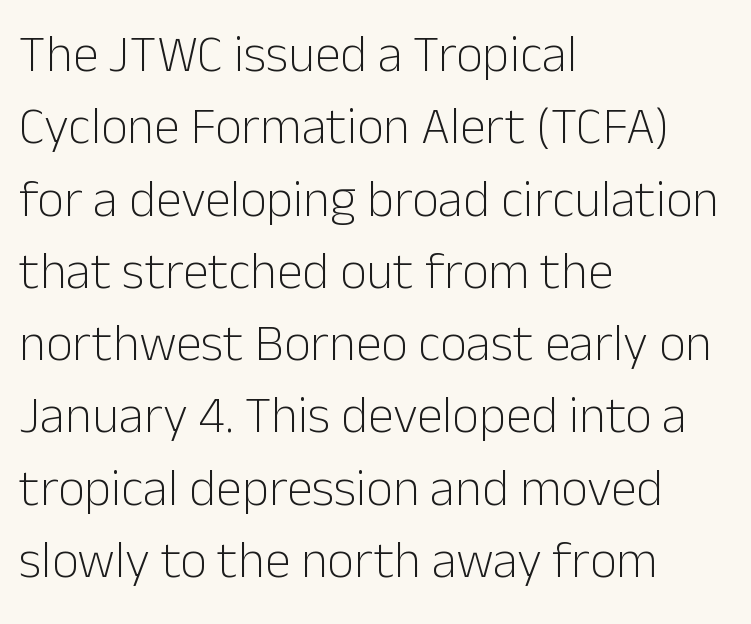
Q: Is the text bold? A: No.
Q: Is the text italic (slanted)? A: No, it is upright.
Q: Is the typeface a serif or a sans-serif typeface? A: Sans-serif.
Q: Is the text underlined? A: No.
Q: How is the paragraph aligned? A: Left-aligned.
Q: Is the spacing between letters normal or unusually wide? A: Normal.
Q: Is the spacing between lines tight, normal or loose? A: Normal.
Q: Width (condensed, normal, or wide)? A: Normal.
Q: Stroke contrast? A: Low.
Q: x-height? A: Medium.
Q: Monospaced? A: No.
